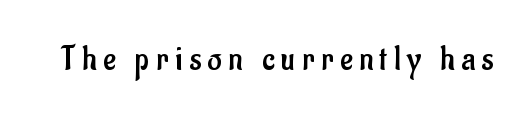
Q: Is the text bold? A: No.
Q: Is the text italic (slanted)? A: No, it is upright.
Q: Is the typeface a serif or a sans-serif typeface? A: Sans-serif.
Q: Is the text underlined? A: No.
Q: Is the spacing between letters normal or unusually wide? A: Unusually wide.
Q: Width (condensed, normal, or wide)? A: Condensed.
Q: Stroke contrast? A: Low.
Q: x-height? A: Small.
Q: Monospaced? A: No.
